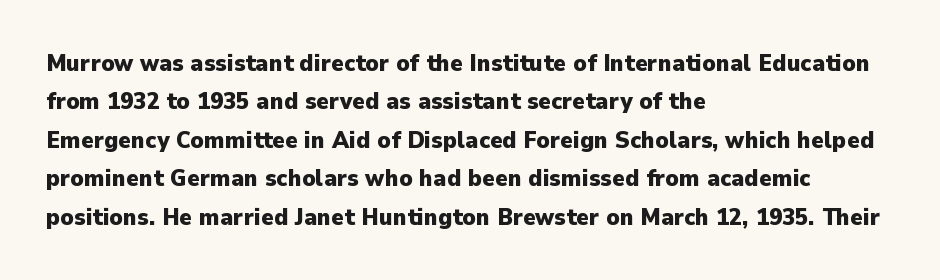
{"italic": "no", "bold": "yes", "underline": "no", "align": "left", "line_spacing": "normal", "line_spacing_ratio": 1.6, "letter_spacing": "normal", "letter_spacing_em": 0.0, "glyph_px": 24}
